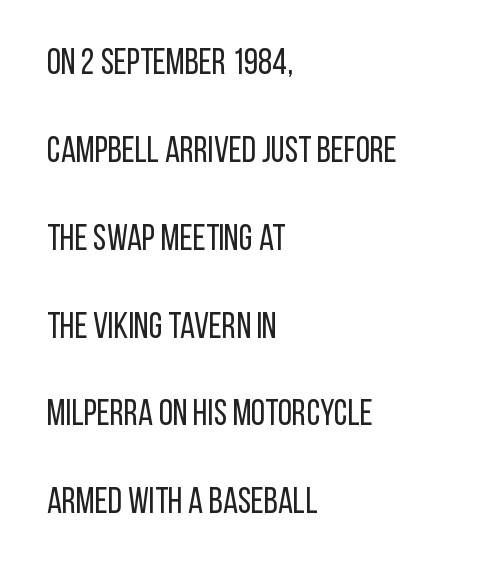
Unmarked baselines from the first word to the last. What stands out about the letter spacing? Nothing — it is the standard amount. What kind of face is this? One without serifs — a sans. The axis of the letterforms is exactly vertical.
